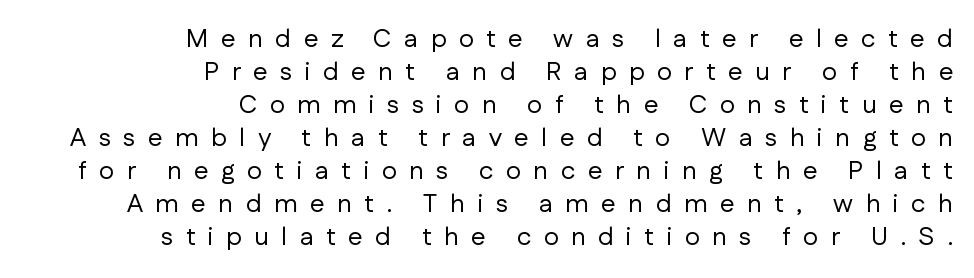
Q: Is the text bold? A: No.
Q: Is the text italic (slanted)? A: No, it is upright.
Q: Is the text underlined? A: No.
Q: How is the paragraph aligned? A: Right-aligned.
Q: Is the spacing between letters normal or unusually wide? A: Unusually wide.
Q: Is the spacing between lines tight, normal or loose? A: Normal.
